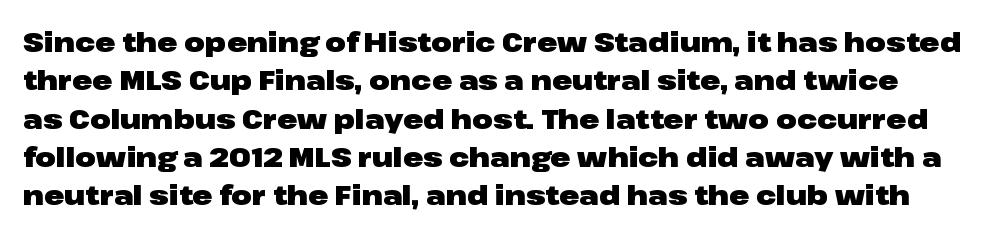
The image shows 27 px bold type, upright; set normal line spacing (1.42x), normal letter spacing, not underlined.
